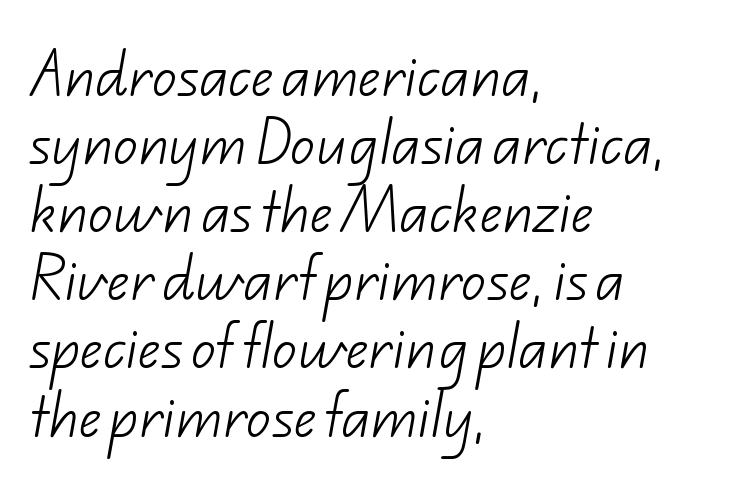
The image shows 49 px light sans-serif type; set left-aligned, normal line spacing (1.39x), normal letter spacing, not underlined; low stroke contrast and a small x-height.
